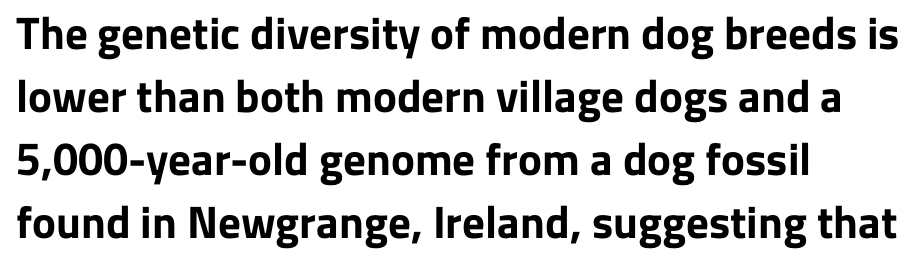
{"serif": "no", "italic": "no", "bold": "yes", "weight": "bold", "width": "normal", "stroke_contrast": "low", "x_height": "medium", "monospaced": "no", "underline": "no", "align": "left", "line_spacing": "normal", "line_spacing_ratio": 1.4, "letter_spacing": "normal", "letter_spacing_em": 0.0, "glyph_px": 45}
